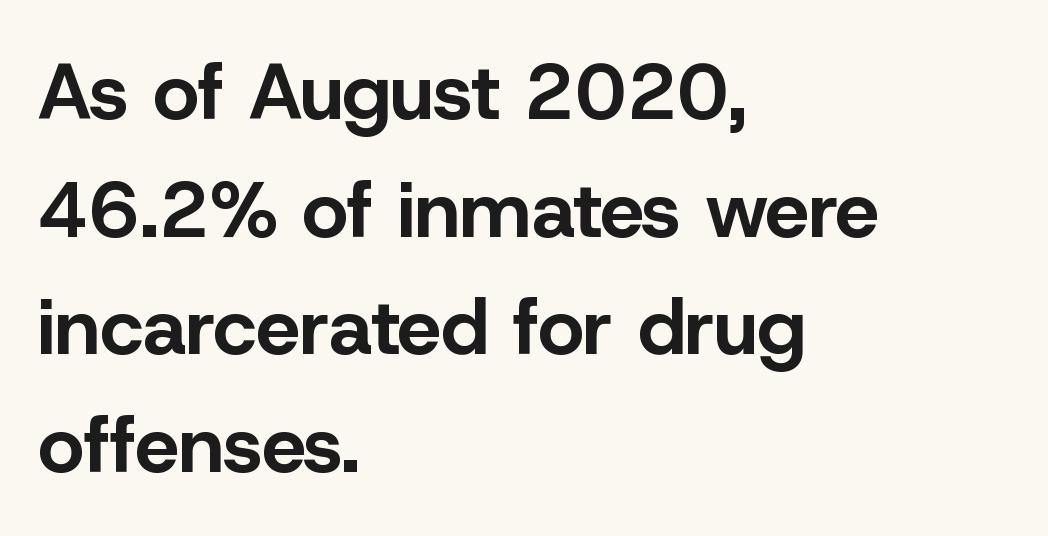
Q: Is the text bold? A: Yes.
Q: Is the text italic (slanted)? A: No, it is upright.
Q: Is the typeface a serif or a sans-serif typeface? A: Sans-serif.
Q: Is the text underlined? A: No.
Q: How is the paragraph aligned? A: Left-aligned.
Q: Is the spacing between letters normal or unusually wide? A: Normal.
Q: Is the spacing between lines tight, normal or loose? A: Normal.
Q: Width (condensed, normal, or wide)? A: Normal.
Q: Stroke contrast? A: Low.
Q: x-height? A: Medium.
Q: Monospaced? A: No.
